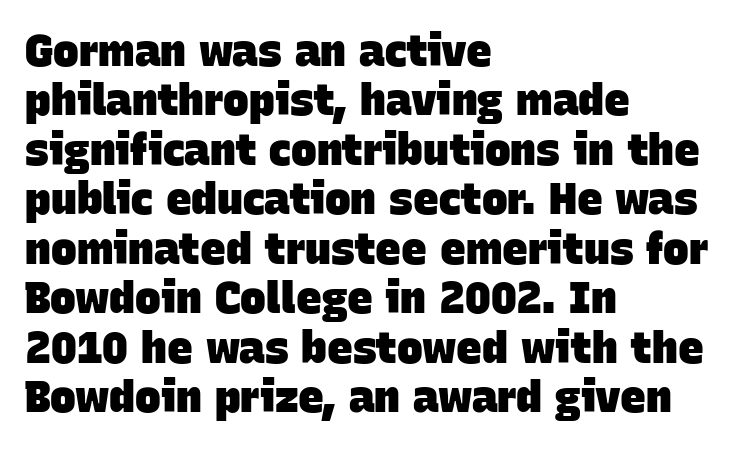
Notice how thick the strokes are: this is what a full bold looks like. This sample is left-justified, so line endings fall wherever the words run out. Regarding serifs, this sample does without them. The letters advance in unequal steps, a hallmark of proportional type. The passage shown has conventional tracking throughout.
